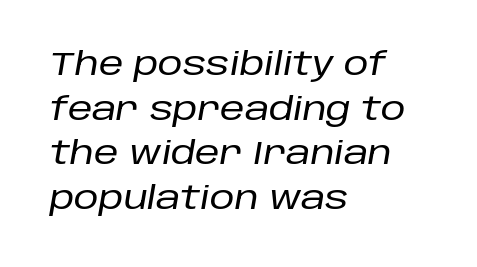
A typesetter would call this proportional, since set widths differ per character. Each new line begins a customary step beneath the previous one. Nothing unusual about the tracking: characters are spaced as the font intends. The rag falls on the right side of this text block. The gap between lines stays unmarked.
